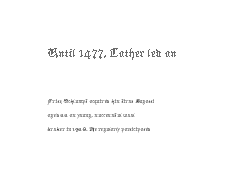
The image shows 28 px thin type, upright; set left-aligned, tight line spacing (1.01x), normal letter spacing, not underlined; the first (top) block is 2.0x larger; low stroke contrast and a medium x-height.
